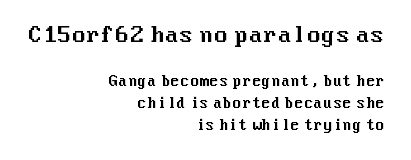
{"italic": "no", "underline": "no", "align": "right", "line_spacing": "normal", "line_spacing_ratio": 1.58, "letter_spacing": "normal", "letter_spacing_em": 0.0, "larger_block": "first", "size_ratio": 1.5, "glyph_px": 21}
